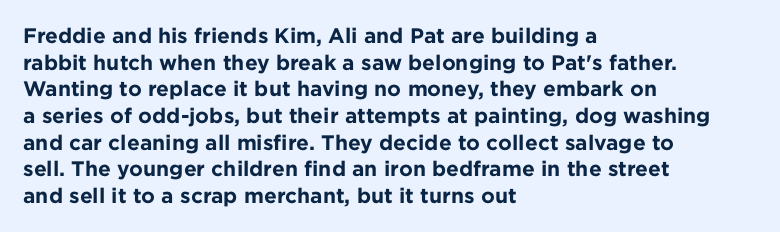
{"italic": "no", "bold": "yes", "underline": "no", "align": "left", "line_spacing": "normal", "line_spacing_ratio": 1.27, "letter_spacing": "normal", "letter_spacing_em": 0.0, "glyph_px": 21}
